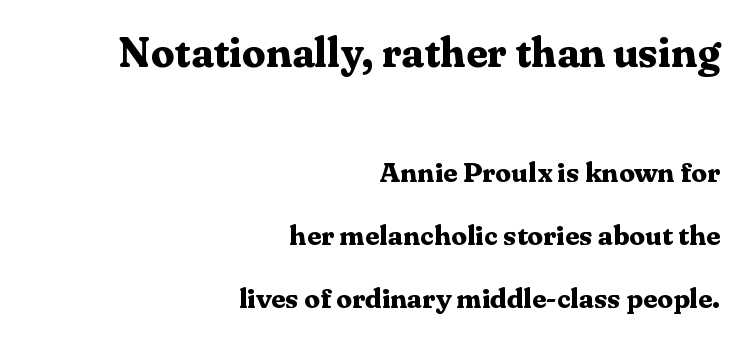
{"serif": "yes", "italic": "no", "bold": "yes", "weight": "bold", "width": "normal", "stroke_contrast": "medium", "x_height": "medium", "monospaced": "no", "underline": "no", "align": "right", "line_spacing": "loose", "line_spacing_ratio": 2.26, "letter_spacing": "normal", "letter_spacing_em": 0.0, "larger_block": "first", "size_ratio": 1.5, "glyph_px": 42}
